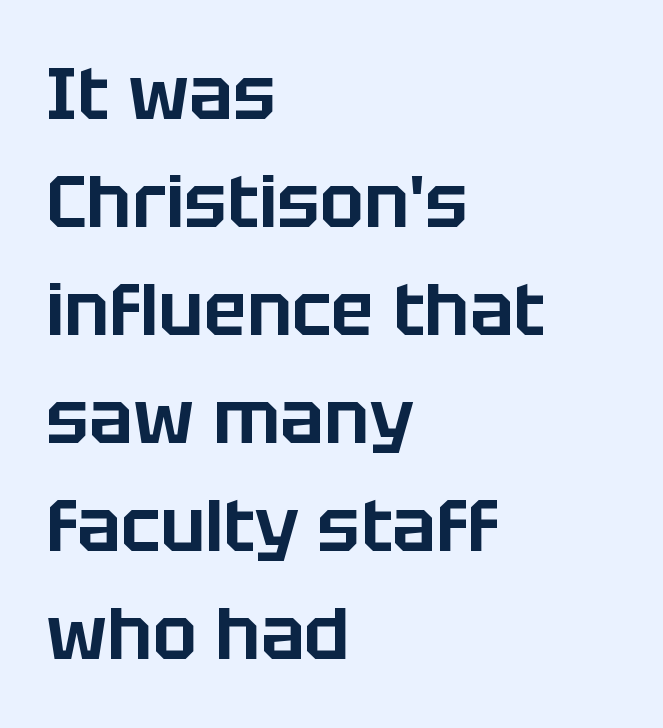
{"serif": "no", "italic": "no", "width": "normal", "stroke_contrast": "low", "x_height": "large", "monospaced": "no", "underline": "no", "align": "left", "line_spacing": "normal", "line_spacing_ratio": 1.48, "letter_spacing": "normal", "letter_spacing_em": 0.0, "glyph_px": 73}
